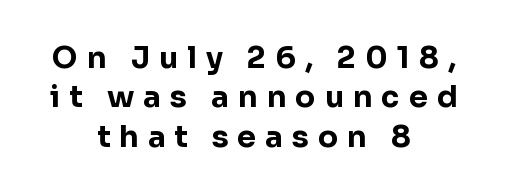
{"serif": "no", "italic": "no", "bold": "yes", "weight": "bold", "width": "normal", "stroke_contrast": "low", "x_height": "medium", "monospaced": "no", "underline": "no", "align": "center", "line_spacing": "normal", "line_spacing_ratio": 1.31, "letter_spacing": "wide", "letter_spacing_em": 0.3, "glyph_px": 30}
